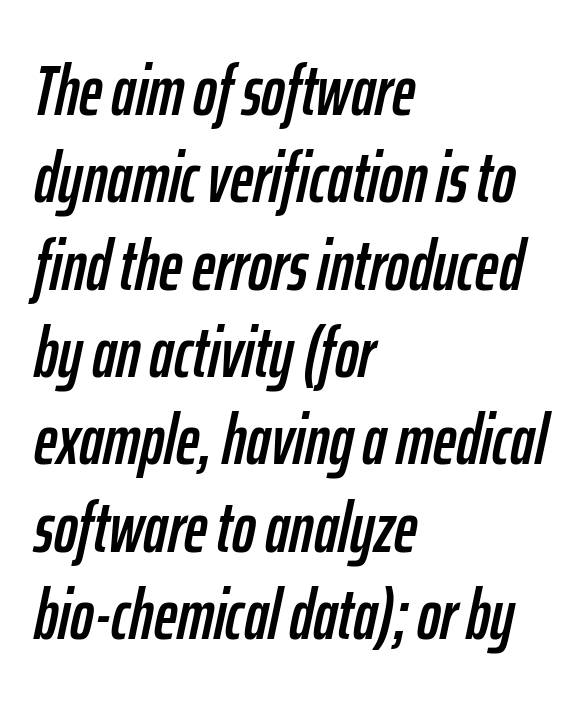
{"italic": "yes", "lean": "right", "slant_degrees": 12, "width": "condensed", "stroke_contrast": "low", "x_height": "medium", "monospaced": "no", "underline": "no", "align": "left", "line_spacing_ratio": 1.23, "letter_spacing": "normal", "letter_spacing_em": 0.0, "glyph_px": 71}
